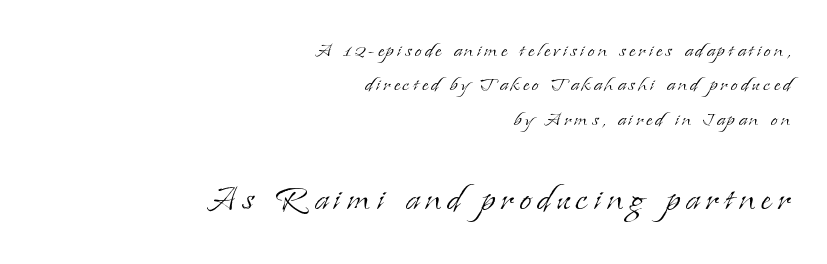
The image shows 44 px light serif type; set right-aligned, normal line spacing (1.38x), not underlined; the second (bottom) block is 1.76x larger; low stroke contrast and a small x-height.
